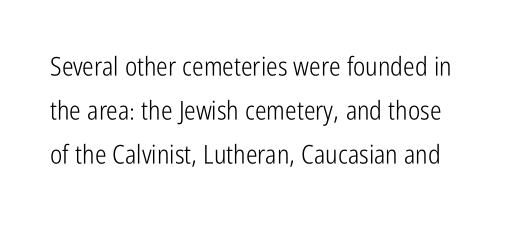
{"italic": "no", "bold": "no", "underline": "no", "line_spacing": "normal", "line_spacing_ratio": 1.7, "letter_spacing": "normal", "letter_spacing_em": 0.0, "glyph_px": 26}
